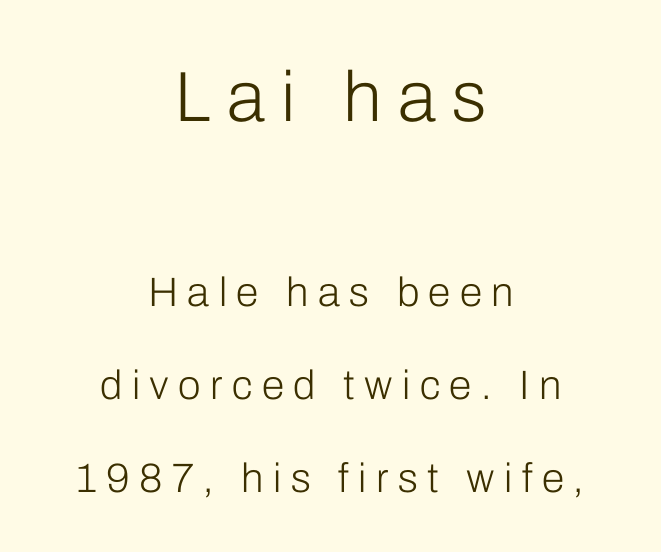
Q: Is the text bold? A: No.
Q: Is the text italic (slanted)? A: No, it is upright.
Q: Is the typeface a serif or a sans-serif typeface? A: Sans-serif.
Q: Is the text underlined? A: No.
Q: How is the paragraph aligned? A: Centered.
Q: Is the spacing between letters normal or unusually wide? A: Unusually wide.
Q: Is the spacing between lines tight, normal or loose? A: Loose.
Q: Which block of text is set in a larger size, the first (top) or the second (bottom)? A: The first (top) one.
Q: Width (condensed, normal, or wide)? A: Normal.
Q: Stroke contrast? A: Low.
Q: x-height? A: Medium.
Q: Monospaced? A: No.
